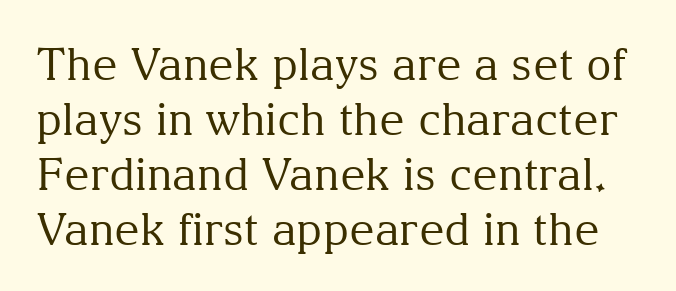
Heft: none added — not bold. The designer left line spacing at the default. The rendering keeps characters at their native spacing. Rendered with straight, roman letterforms. Underlining? Definitely not there.
